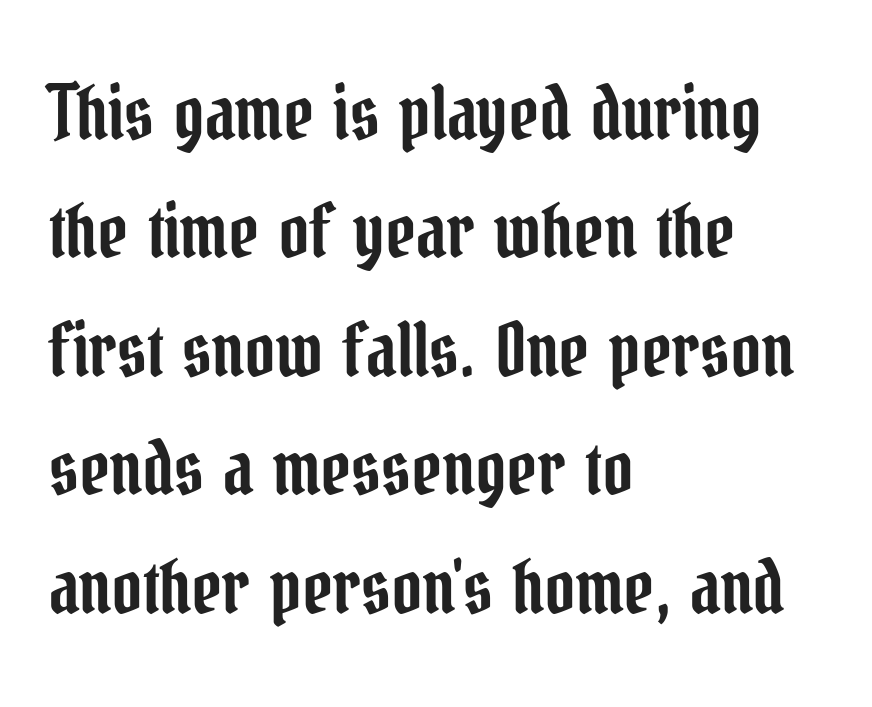
Nothing unusual about the tracking: characters are spaced as the font intends. A classic flush-left, rag-right setting is used for this passage. Check under the words: just untouched page. These lines are rendered in a variable-pitch font. Notice how descenders clear the ascenders below comfortably — that's standard leading.
